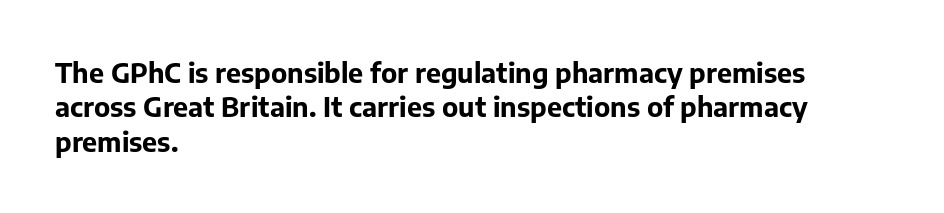
The image shows 27 px bold type, upright; set left-aligned, normal line spacing (1.27x), normal letter spacing, not underlined.
